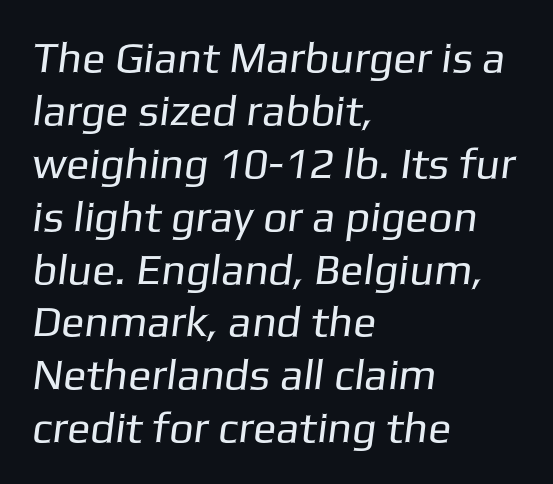
The image shows 43 px regular-weight sans-serif type; set left-aligned, line spacing 1.23x, normal letter spacing, not underlined; low stroke contrast and a medium x-height.
